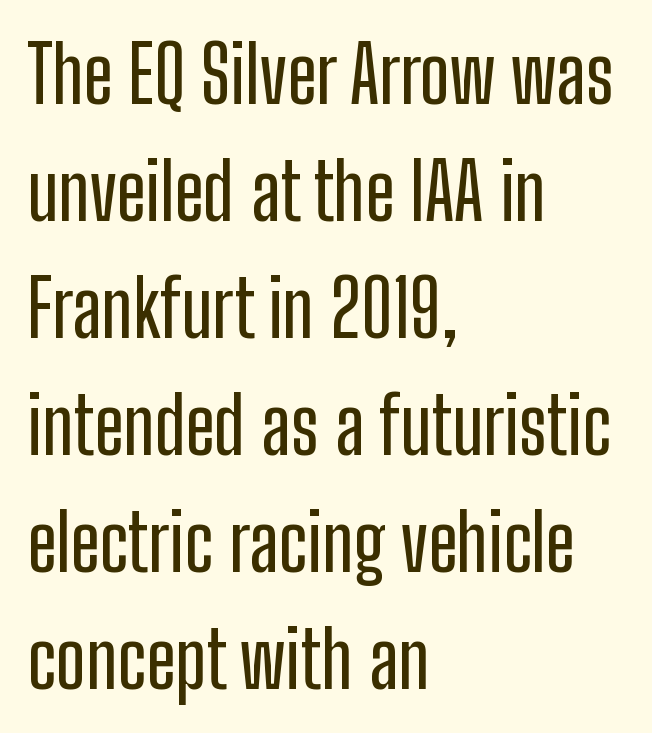
The image shows 78 px condensed sans-serif type, upright; set left-aligned, normal line spacing (1.5x), normal letter spacing, not underlined; low stroke contrast and a medium x-height.
